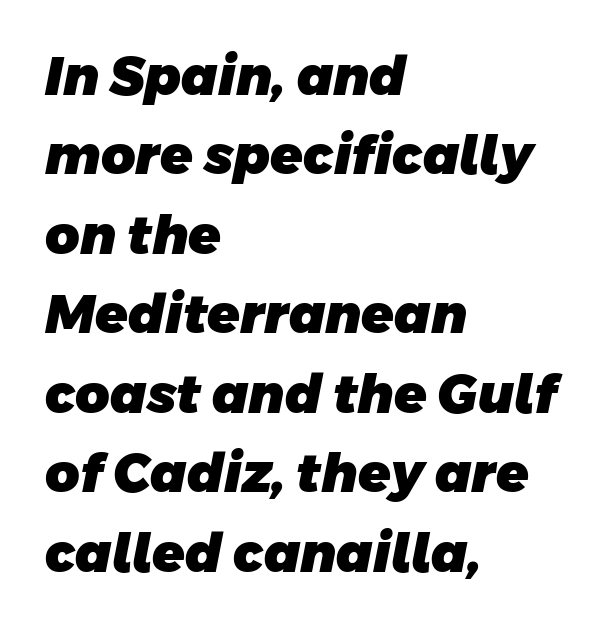
A typesetter would call this zero additional tracking. The passage shown is typeset with a sans-serif family. A typesetter would call this proportional, since set widths differ per character. One glance says typical: line gaps are just what's usual. Underlining? Definitely not there.
